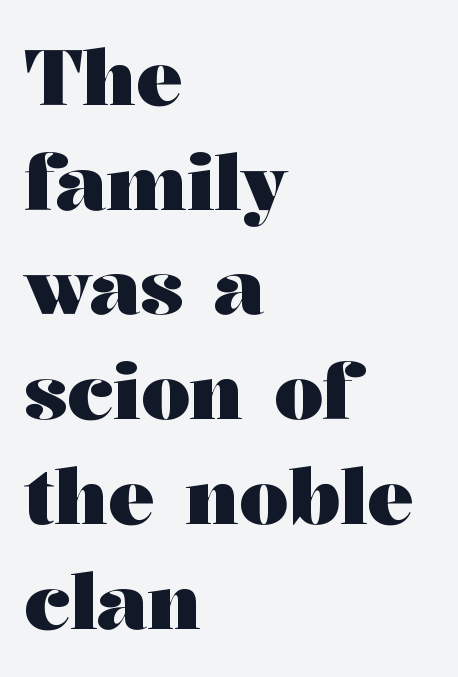
Notice how the stems are strictly vertical — no italics here. Serif or sans? Serif — the stroke terminals have little feet. Each new line begins a customary step beneath the previous one. The compositor pushed each line to the left boundary.
